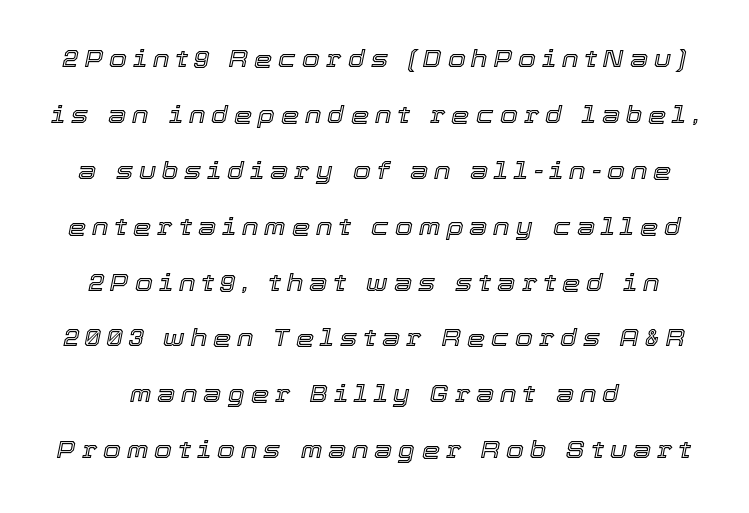
The rendering uses a large line-height, opening up the rows. The letters are spread apart with noticeably loose tracking. Letters rest on an invisible, unmarked baseline. These lines were composed using italics.
